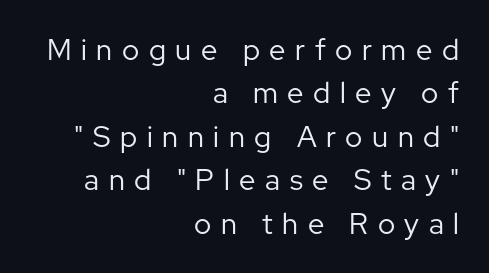
{"serif": "no", "italic": "no", "bold": "no", "weight": "regular", "width": "normal", "stroke_contrast": "low", "x_height": "medium", "monospaced": "no", "underline": "no", "align": "right", "line_spacing": "normal", "line_spacing_ratio": 1.5, "letter_spacing": "wide", "letter_spacing_em": 0.33, "glyph_px": 29}
